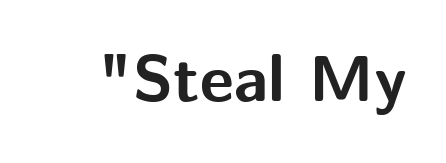
Q: Is the text bold? A: Yes.
Q: Is the text italic (slanted)? A: No, it is upright.
Q: Is the typeface a serif or a sans-serif typeface? A: Sans-serif.
Q: Is the text underlined? A: No.
Q: Is the spacing between letters normal or unusually wide? A: Normal.
Q: Width (condensed, normal, or wide)? A: Normal.
Q: Stroke contrast? A: Medium.
Q: x-height? A: Medium.
Q: Monospaced? A: No.
